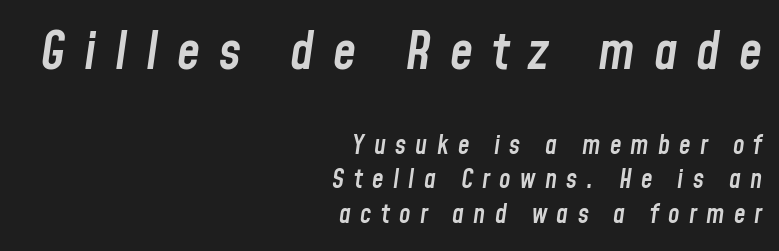
{"italic": "yes", "lean": "right", "slant_degrees": 8, "bold": "semi", "weight": "semibold", "width": "condensed", "stroke_contrast": "low", "x_height": "medium", "monospaced": "no", "underline": "no", "align": "right", "line_spacing": "normal", "line_spacing_ratio": 1.33, "letter_spacing": "wide", "letter_spacing_em": 0.36, "larger_block": "first", "size_ratio": 2.0, "glyph_px": 52}
